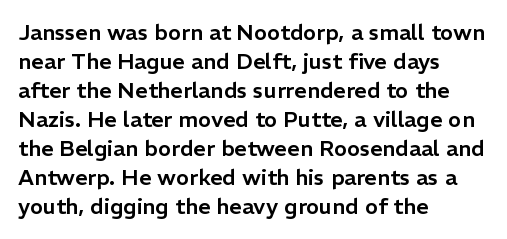
It's the straight-up-and-down kind of type. The horizontal fit of the characters is conventional and even. These lines are set flush left with a ragged right edge. Glance below the letters and you will spot only blank space.
